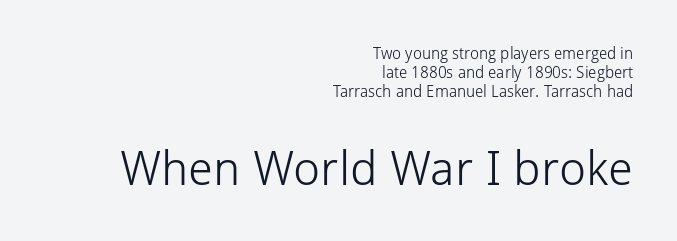
Compared with typical body copy, the letter spacing here is the same. Proportional: the letters do not fall into vertical columns. The designer gave the closing block more size than the opening block. The letters stand straight up with perfectly vertical stems.
